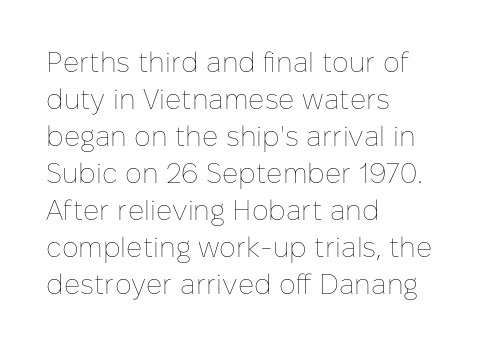
{"italic": "no", "bold": "no", "weight": "thin", "width": "normal", "stroke_contrast": "low", "x_height": "medium", "monospaced": "no", "underline": "no", "align": "left", "line_spacing": "normal", "line_spacing_ratio": 1.32, "letter_spacing": "normal", "letter_spacing_em": 0.0, "glyph_px": 28}
